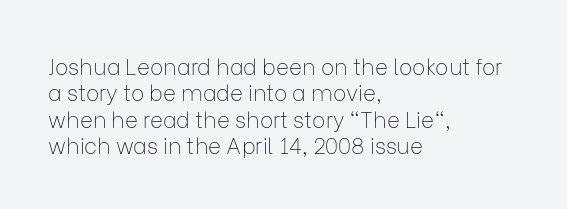
The image shows 22 px text type, upright; set left-aligned, line spacing 1.2x, normal letter spacing, not underlined.
